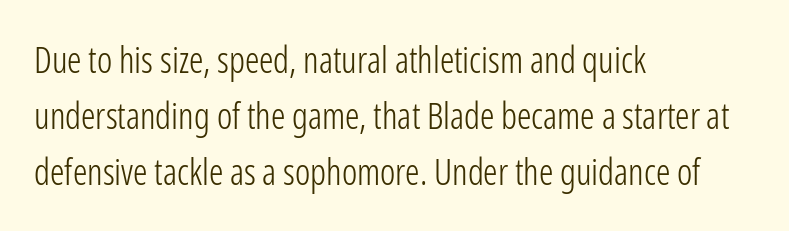
Q: Is the text bold? A: No.
Q: Is the text italic (slanted)? A: No, it is upright.
Q: Is the typeface a serif or a sans-serif typeface? A: Sans-serif.
Q: Is the text underlined? A: No.
Q: How is the paragraph aligned? A: Left-aligned.
Q: Is the spacing between letters normal or unusually wide? A: Normal.
Q: Is the spacing between lines tight, normal or loose? A: Normal.
Q: Width (condensed, normal, or wide)? A: Condensed.
Q: Stroke contrast? A: Low.
Q: x-height? A: Medium.
Q: Monospaced? A: No.
